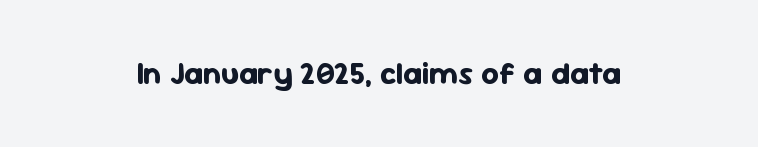
{"serif": "no", "italic": "no", "bold": "yes", "weight": "bold", "width": "normal", "stroke_contrast": "low", "x_height": "medium", "monospaced": "no", "underline": "no", "align": "center", "letter_spacing": "normal", "letter_spacing_em": 0.0, "glyph_px": 31}
